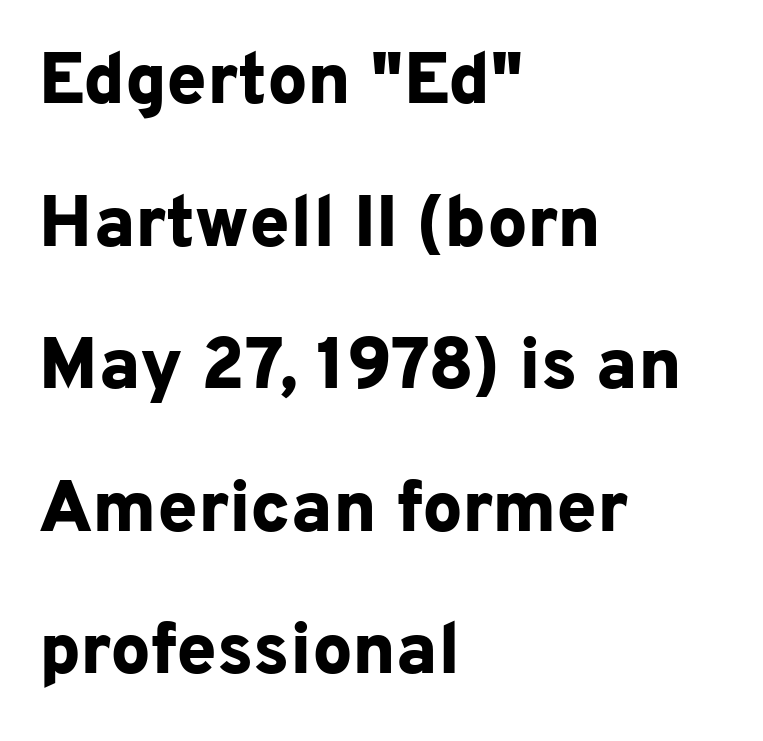
Anything drawn beneath the words? Only blank space. As a designer I'd log this as weight 700, bold. Leftover space on each line is placed entirely after the last word. The letters carry no serifs — their stems end cleanly without finishing strokes. Is this a fixed-width face? No — the glyphs have proportional, varying widths. The vertical gap from one line to the next is large.
